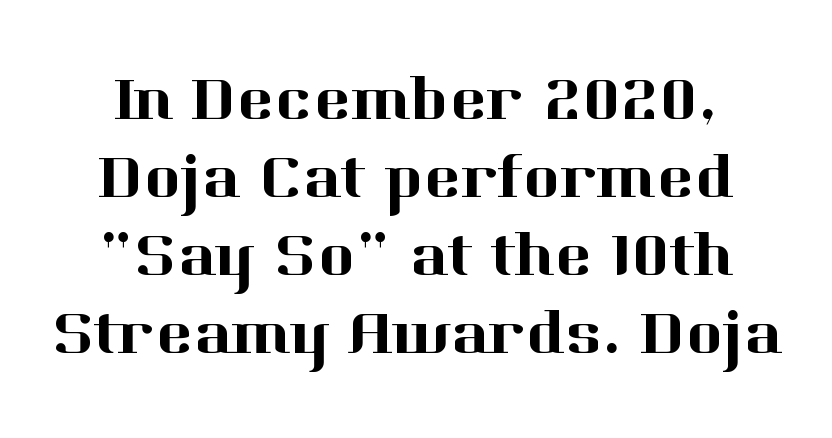
Clear beneath every line of the passage. I'd call this a serif setting — the letters wear small feet. The horizontal fit of the characters is conventional and even. Tall strokes in this sample are plumb rather than angled. Here the designer chose a conventional face with non-uniform glyph widths.
